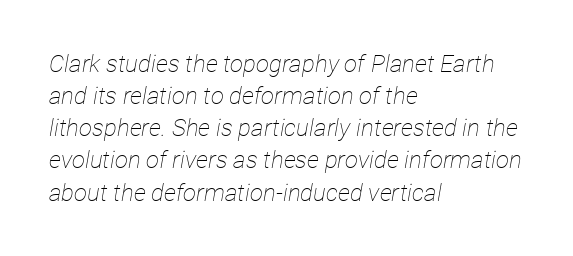
Emphasis-style slanted type is in use. Teacher's note: observe the even left margin — that is flush-left alignment. Check under the words: just untouched page. This is not heavy type; no bold has been used. Standard letterfit; no display-style spreading of the glyphs.
